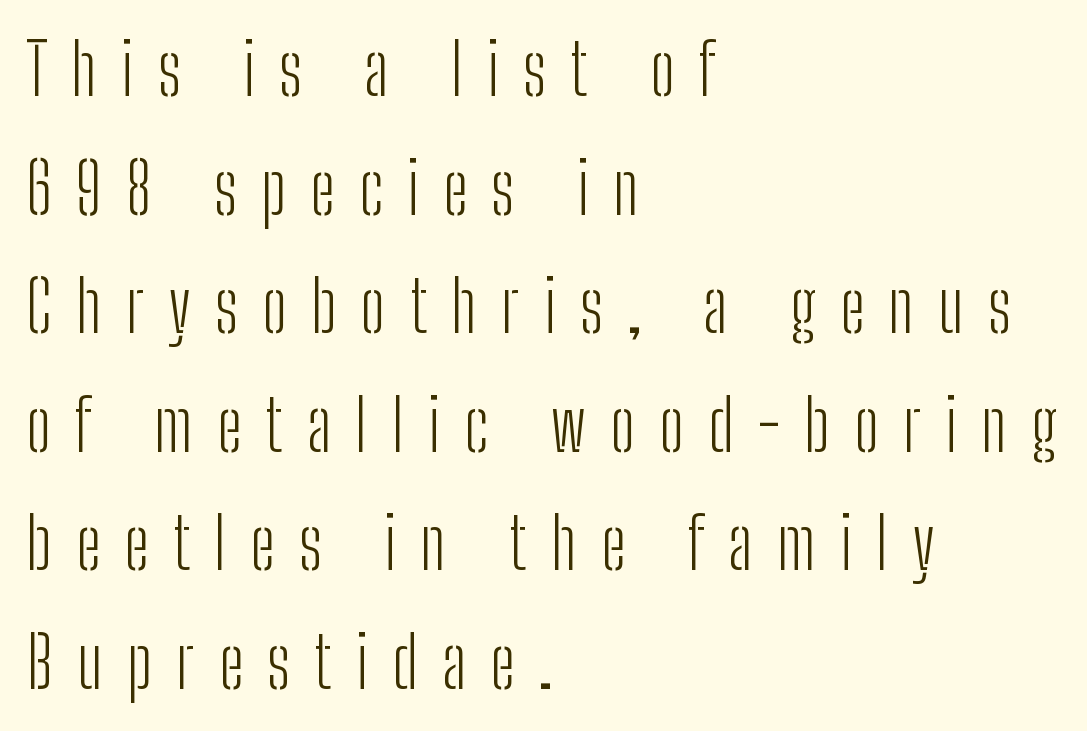
{"serif": "no", "italic": "no", "bold": "no", "weight": "light", "width": "condensed", "stroke_contrast": "low", "x_height": "medium", "monospaced": "no", "underline": "no", "align": "left", "line_spacing": "normal", "line_spacing_ratio": 1.67, "letter_spacing": "wide", "letter_spacing_em": 0.34, "glyph_px": 71}
